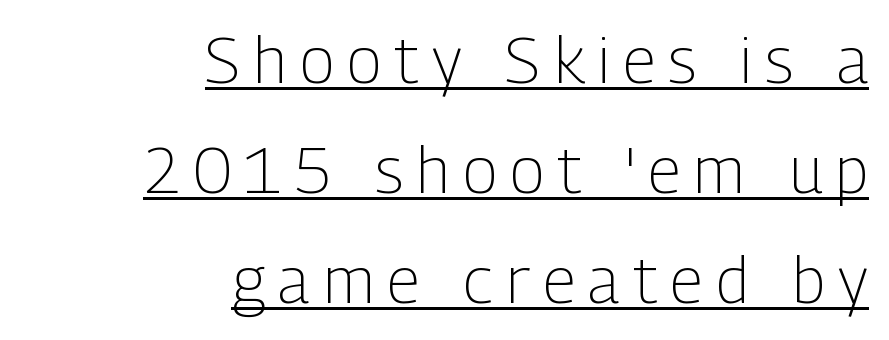
{"serif": "no", "italic": "no", "bold": "no", "weight": "light", "width": "condensed", "stroke_contrast": "low", "x_height": "medium", "monospaced": "no", "underline": "yes", "align": "right", "line_spacing_ratio": 1.72, "letter_spacing": "wide", "letter_spacing_em": 0.21, "glyph_px": 64}
